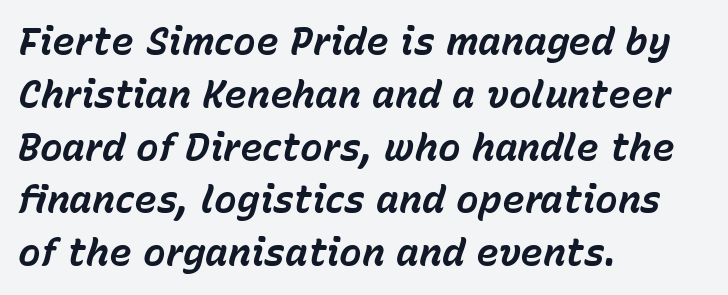
The image shows 38 px bold type, italic (leaning right); set left-aligned, normal line spacing (1.39x), normal letter spacing, not underlined; low stroke contrast and a medium x-height.
